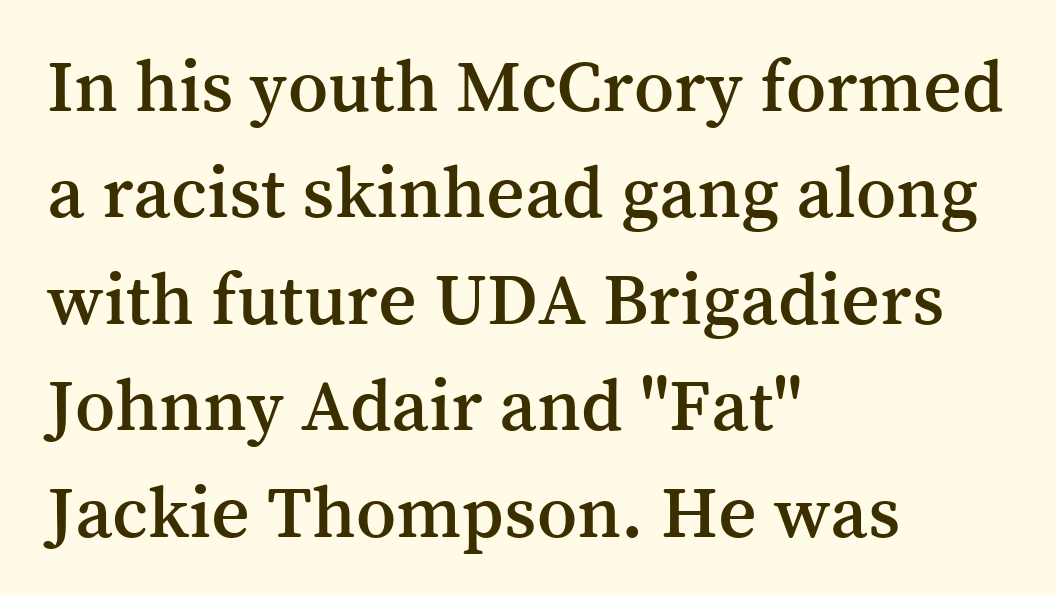
Italic: no, the glyphs are upright roman. The typeface chosen for these lines features serifs. The rag falls on the right side of this text block. The leading is moderate, giving the passage an even texture.
